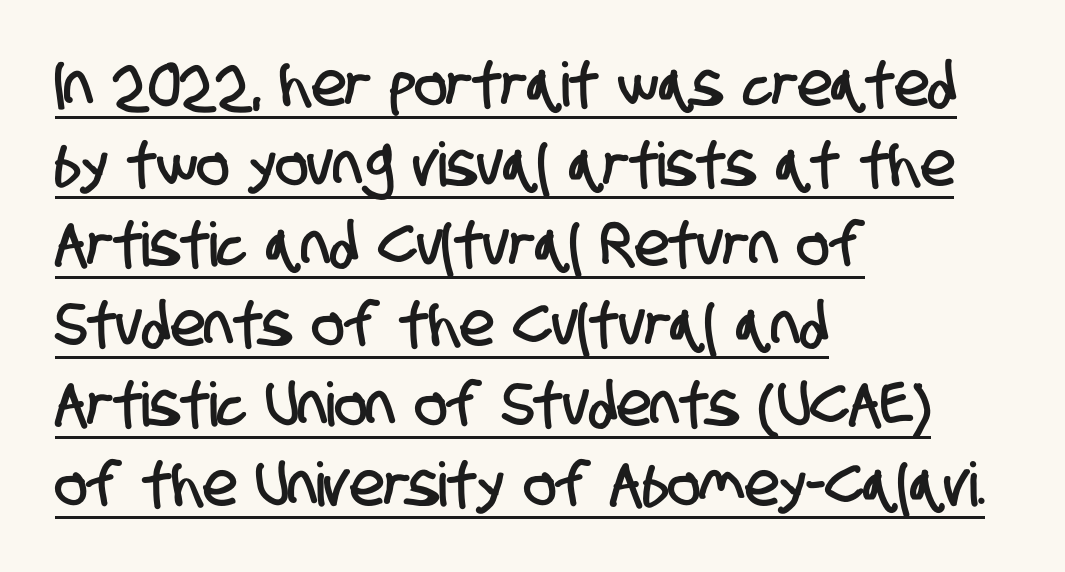
{"serif": "no", "width": "condensed", "stroke_contrast": "low", "x_height": "large", "monospaced": "no", "underline": "yes", "align": "left", "line_spacing": "normal", "line_spacing_ratio": 1.31, "letter_spacing": "normal", "letter_spacing_em": 0.0, "glyph_px": 61}
